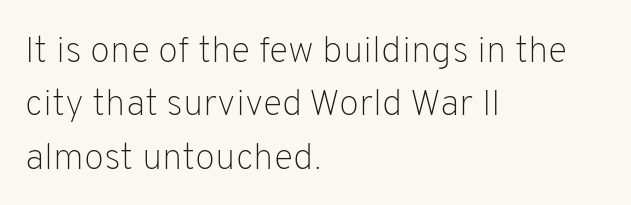
Q: Is the text bold? A: No.
Q: Is the text italic (slanted)? A: No, it is upright.
Q: Is the typeface a serif or a sans-serif typeface? A: Sans-serif.
Q: Is the text underlined? A: No.
Q: How is the paragraph aligned? A: Left-aligned.
Q: Is the spacing between letters normal or unusually wide? A: Normal.
Q: Is the spacing between lines tight, normal or loose? A: Normal.
Q: Width (condensed, normal, or wide)? A: Normal.
Q: Stroke contrast? A: Low.
Q: x-height? A: Medium.
Q: Monospaced? A: No.
